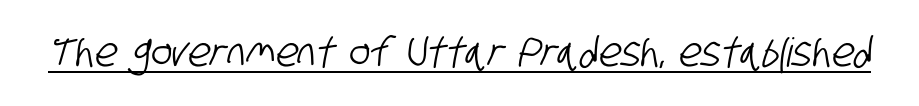
Q: Is the typeface a serif or a sans-serif typeface? A: Sans-serif.
Q: Is the text underlined? A: Yes.
Q: Is the spacing between letters normal or unusually wide? A: Normal.
Q: Width (condensed, normal, or wide)? A: Condensed.
Q: Stroke contrast? A: Low.
Q: x-height? A: Large.
Q: Monospaced? A: No.
